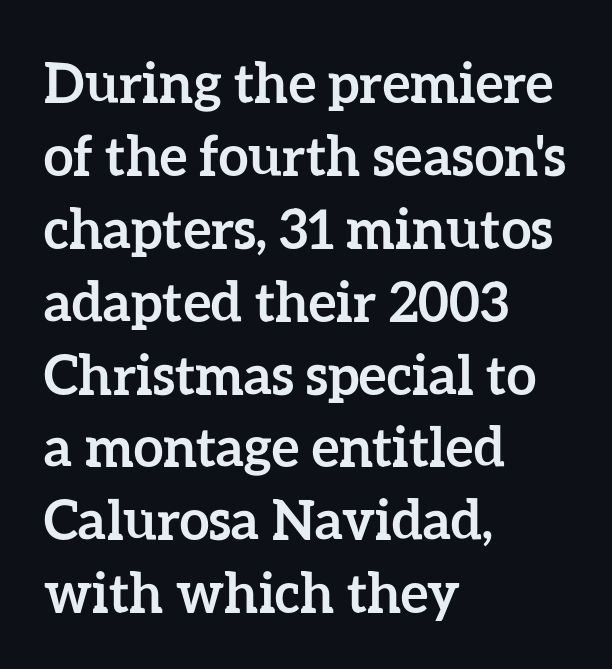
Character widths vary here, with narrow letters taking less room than wide ones. Students, note that the glyphs here touch the page at normal intervals. Students, observe: this is what conventionally led text looks like. Nobody drew a line under any word here.
